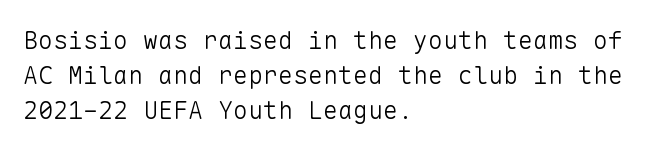
{"italic": "no", "bold": "no", "underline": "no", "align": "left", "line_spacing": "normal", "line_spacing_ratio": 1.41, "letter_spacing": "normal", "letter_spacing_em": 0.0, "glyph_px": 25}
